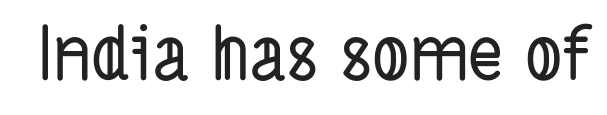
{"serif": "no", "width": "condensed", "stroke_contrast": "low", "x_height": "medium", "monospaced": "no", "underline": "no", "letter_spacing": "normal", "letter_spacing_em": 0.0, "glyph_px": 74}
